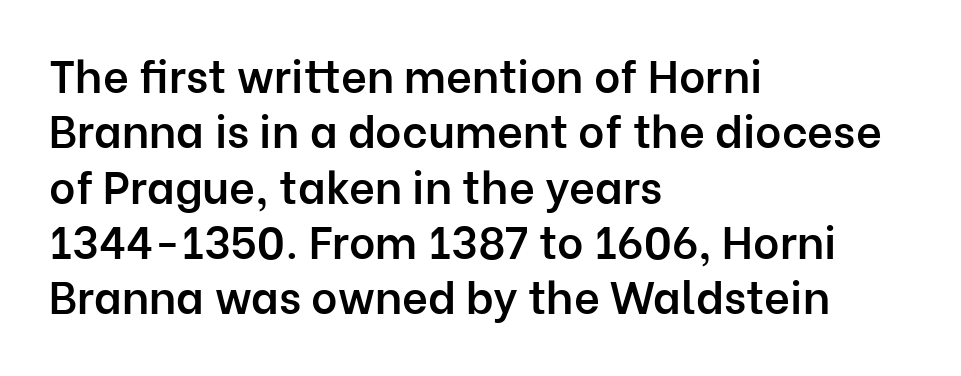
Q: Is the text bold? A: Semi-bold.
Q: Is the text italic (slanted)? A: No, it is upright.
Q: Is the typeface a serif or a sans-serif typeface? A: Sans-serif.
Q: Is the text underlined? A: No.
Q: How is the paragraph aligned? A: Left-aligned.
Q: Is the spacing between letters normal or unusually wide? A: Normal.
Q: Width (condensed, normal, or wide)? A: Normal.
Q: Stroke contrast? A: Low.
Q: x-height? A: Medium.
Q: Monospaced? A: No.
